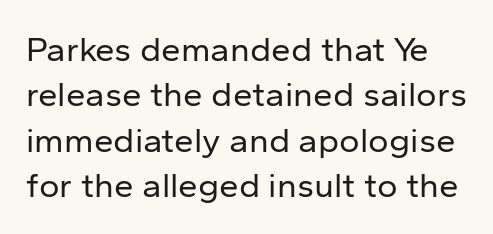
The image shows 35 px regular-weight sans-serif type, upright; set normal line spacing (1.3x), normal letter spacing, not underlined; low stroke contrast and a medium x-height.
